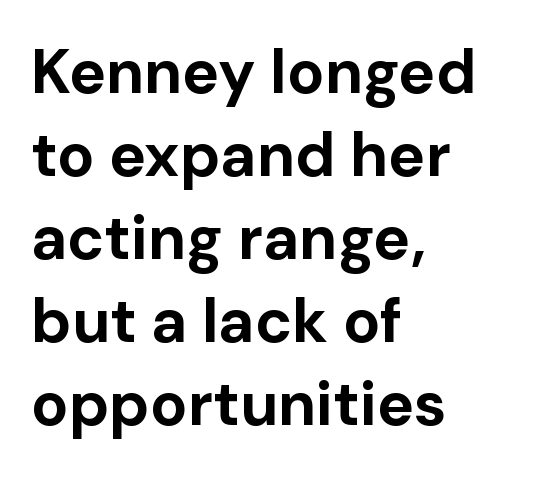
Q: Is the text bold? A: Yes.
Q: Is the text italic (slanted)? A: No, it is upright.
Q: Is the typeface a serif or a sans-serif typeface? A: Sans-serif.
Q: Is the text underlined? A: No.
Q: How is the paragraph aligned? A: Left-aligned.
Q: Is the spacing between letters normal or unusually wide? A: Normal.
Q: Is the spacing between lines tight, normal or loose? A: Normal.
Q: Width (condensed, normal, or wide)? A: Normal.
Q: Stroke contrast? A: Low.
Q: x-height? A: Medium.
Q: Monospaced? A: No.
